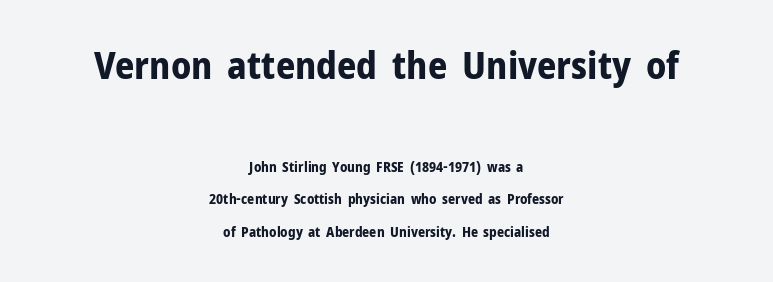
Nothing unusual about the tracking: characters are spaced as the font intends. Line spacing here is loose. Horizontal alignment here is central, giving a formal, balanced look. Style check: upright.
